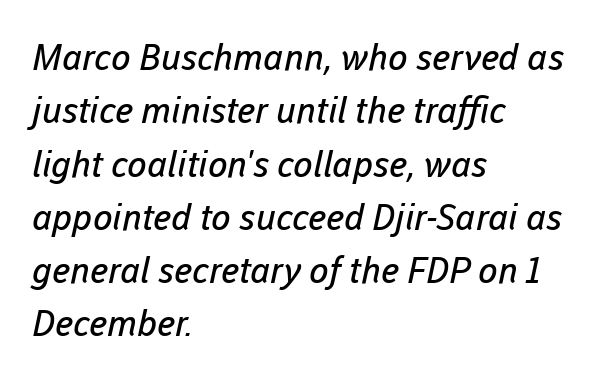
Q: Is the text bold? A: No.
Q: Is the typeface a serif or a sans-serif typeface? A: Sans-serif.
Q: Is the text underlined? A: No.
Q: How is the paragraph aligned? A: Left-aligned.
Q: Is the spacing between letters normal or unusually wide? A: Normal.
Q: Is the spacing between lines tight, normal or loose? A: Normal.
Q: Width (condensed, normal, or wide)? A: Normal.
Q: Stroke contrast? A: Low.
Q: x-height? A: Medium.
Q: Monospaced? A: No.
